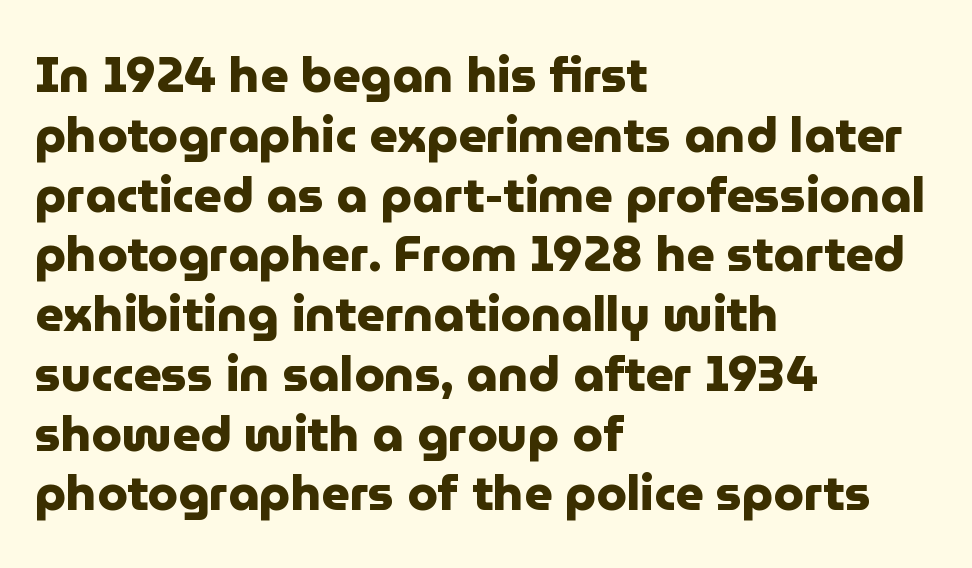
{"serif": "no", "italic": "no", "bold": "yes", "weight": "heavy", "width": "normal", "stroke_contrast": "low", "x_height": "medium", "monospaced": "no", "underline": "no", "align": "left", "line_spacing_ratio": 1.22, "letter_spacing": "normal", "letter_spacing_em": 0.0, "glyph_px": 49}
